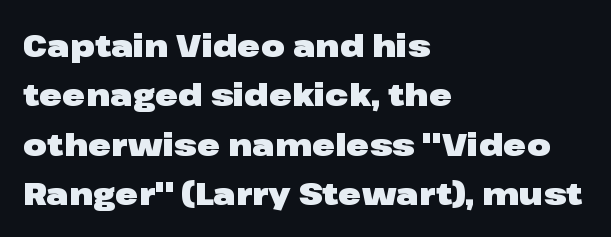
Rendered with straight, roman letterforms. Notice how descenders clear the ascenders below comfortably — that's standard leading. The space beneath each line is pristine and unruled. The characters display no serif detailing; their extremities are plain. Left-aligned paragraph, ragged on the right.
